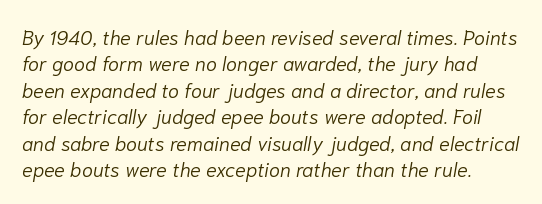
The image shows 20 px text type, italic (leaning right); set normal line spacing (1.32x), normal letter spacing, not underlined.
